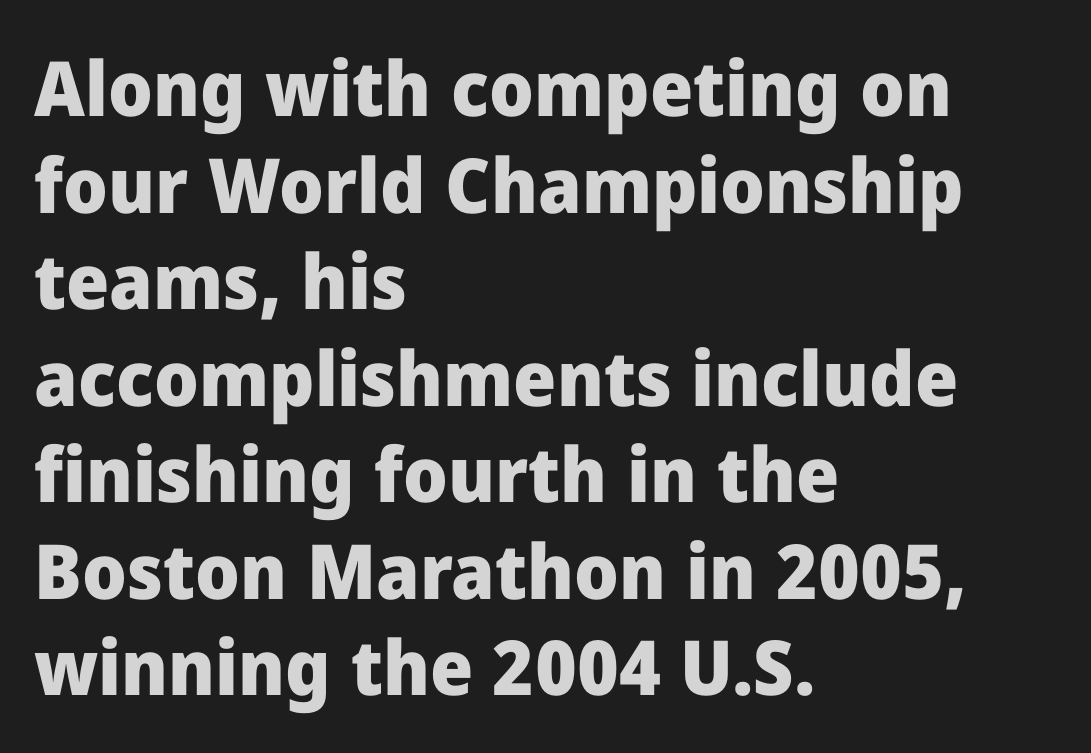
{"serif": "no", "italic": "no", "bold": "yes", "weight": "heavy", "width": "normal", "stroke_contrast": "low", "x_height": "medium", "monospaced": "no", "underline": "no", "align": "left", "line_spacing": "normal", "line_spacing_ratio": 1.27, "letter_spacing": "normal", "letter_spacing_em": 0.0, "glyph_px": 76}
